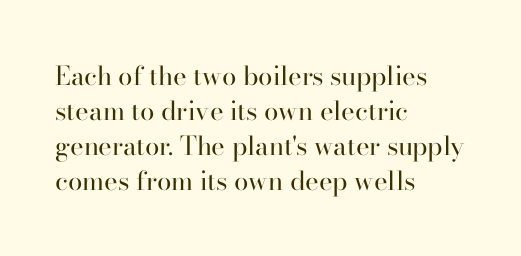
The strip under each line holds only bare page. Short note: letters normally spaced. The axis of the letterforms is exactly vertical. Line spacing here is normal. The rendering anchors every line to the left-hand side.
